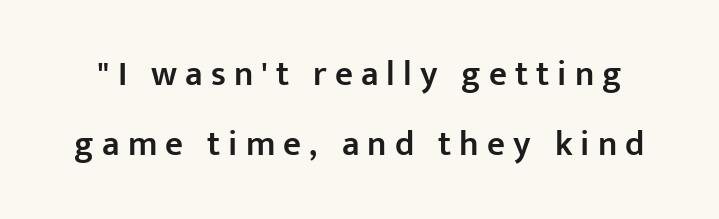
Designer's note — italics off, roman on. Stroke thickness is moderately raised; the sample reads as semibold. Do the characters align in a grid? No, the font is proportional. The letters carry no serifs — their stems end cleanly without finishing strokes.
